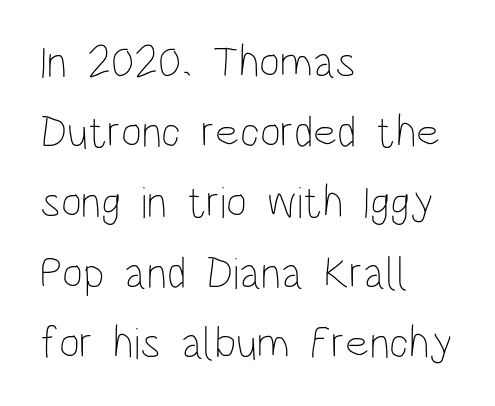
{"italic": "no", "bold": "no", "weight": "thin", "width": "condensed", "stroke_contrast": "low", "x_height": "large", "monospaced": "no", "underline": "no", "align": "left", "line_spacing": "normal", "line_spacing_ratio": 1.56, "letter_spacing": "normal", "letter_spacing_em": 0.0, "glyph_px": 45}
